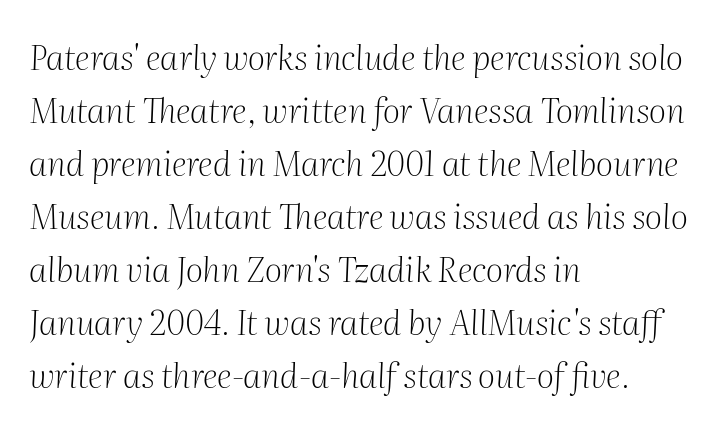
The image shows 34 px light serif type, italic (leaning right); set left-aligned, normal line spacing (1.56x), normal letter spacing, not underlined; medium stroke contrast and a medium x-height.
